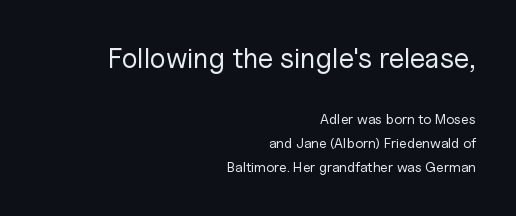
The image shows 28 px regular-weight sans-serif type, upright; set right-aligned, normal line spacing (1.7x), normal letter spacing, not underlined; the first (top) block is 2.0x larger; low stroke contrast and a medium x-height.
